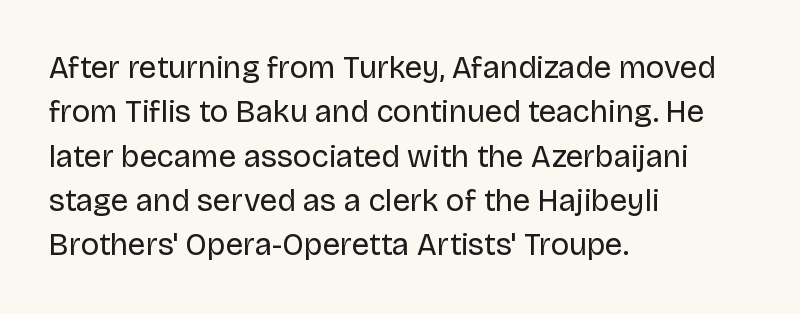
{"serif": "no", "italic": "no", "bold": "no", "weight": "regular", "width": "normal", "stroke_contrast": "low", "x_height": "large", "monospaced": "no", "underline": "no", "align": "left", "line_spacing": "normal", "line_spacing_ratio": 1.43, "letter_spacing": "normal", "letter_spacing_em": 0.0, "glyph_px": 31}
